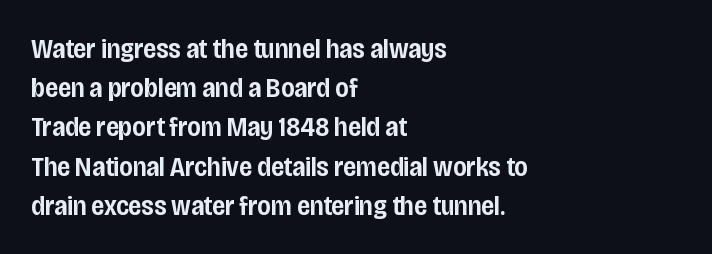
In terms of letterform style, serifs are entirely absent. The ragged edge is on the right, which tells us the setting is flush left. Caption: semibold face, moderately heavy strokes. The face used here is proportionally spaced, like ordinary book or web type. No extra tracking has been applied to these lines. The specimen omits any rule beneath the text block's lines.
